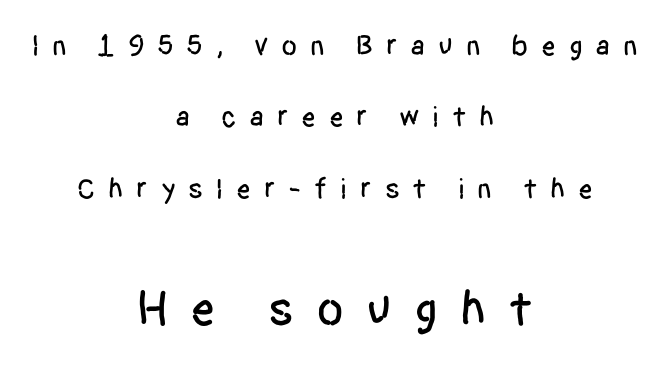
The image shows 50 px condensed sans-serif type, upright; set centered, loose line spacing (2.46x), unusually wide letter spacing (+0.44 em), not underlined; the second (bottom) block is 1.72x larger; low stroke contrast and a large x-height.
